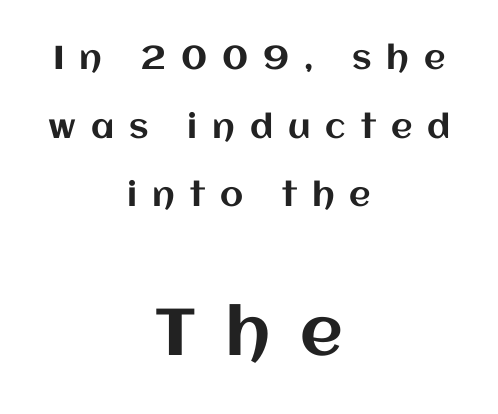
Q: Is the text italic (slanted)? A: No, it is upright.
Q: Is the text underlined? A: No.
Q: How is the paragraph aligned? A: Centered.
Q: Is the spacing between letters normal or unusually wide? A: Unusually wide.
Q: Is the spacing between lines tight, normal or loose? A: Loose.
Q: Which block of text is set in a larger size, the first (top) or the second (bottom)? A: The second (bottom) one.
Q: Width (condensed, normal, or wide)? A: Normal.
Q: Stroke contrast? A: Medium.
Q: x-height? A: Large.
Q: Monospaced? A: No.
